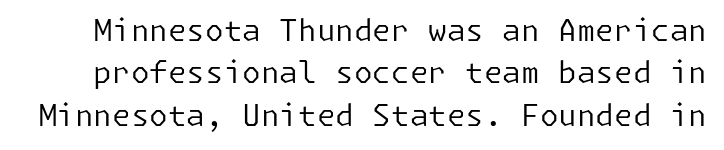
The image shows 30 px regular-weight sans-serif type, upright; set normal line spacing (1.41x), normal letter spacing, not underlined; low stroke contrast and a medium x-height.
